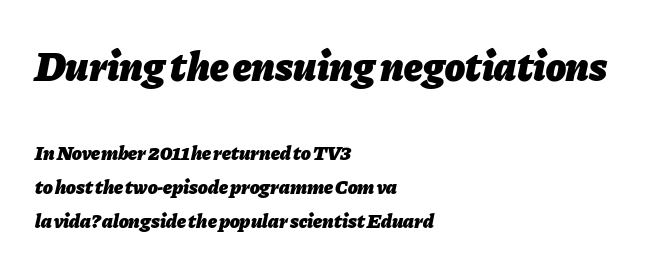
The image shows 41 px heavy type, italic (leaning right); set left-aligned, normal line spacing (1.69x), normal letter spacing, not underlined; the first (top) block is 2.05x larger; low stroke contrast and a medium x-height.
